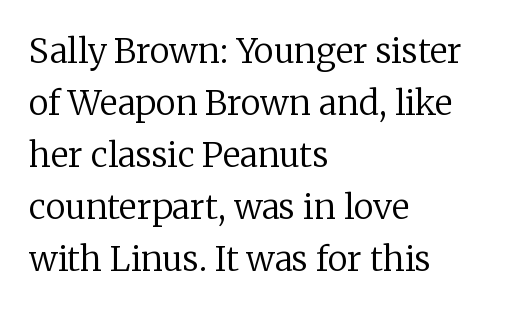
{"serif": "yes", "italic": "no", "bold": "no", "weight": "regular", "width": "normal", "stroke_contrast": "low", "x_height": "medium", "monospaced": "no", "underline": "no", "align": "left", "line_spacing": "normal", "line_spacing_ratio": 1.53, "letter_spacing": "normal", "letter_spacing_em": 0.0, "glyph_px": 34}
